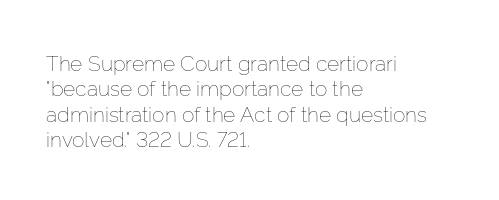
Q: Is the text bold? A: No.
Q: Is the text italic (slanted)? A: No, it is upright.
Q: Is the text underlined? A: No.
Q: How is the paragraph aligned? A: Left-aligned.
Q: Is the spacing between letters normal or unusually wide? A: Normal.
